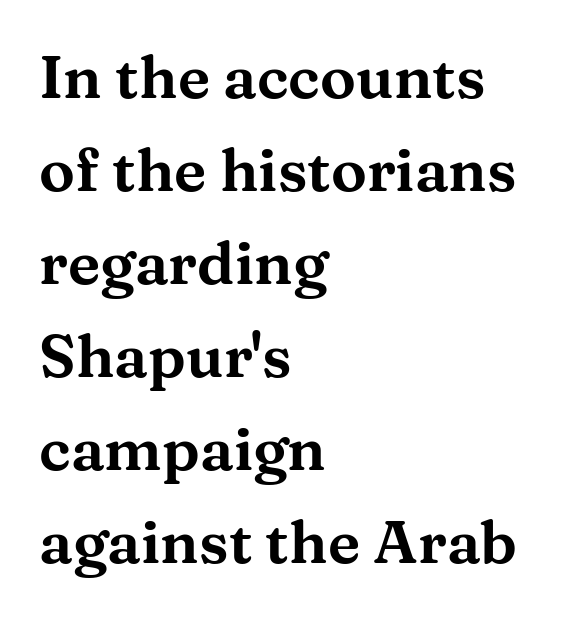
Honestly, the letter spacing is just normal — you wouldn't notice it. Rows of type keep a routine distance in the vertical direction. The gap between lines stays unmarked. These lines were composed using upright roman letters. These lines are composed in type with serifs.
